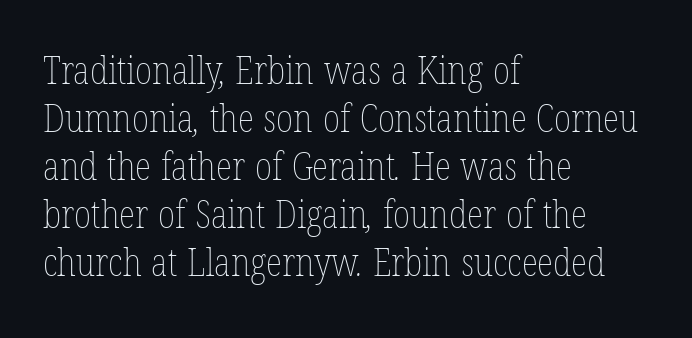
{"bold": "no", "weight": "thin", "width": "condensed", "stroke_contrast": "low", "x_height": "medium", "monospaced": "no", "underline": "no", "align": "left", "line_spacing": "normal", "line_spacing_ratio": 1.26, "letter_spacing": "normal", "letter_spacing_em": 0.0, "glyph_px": 38}
